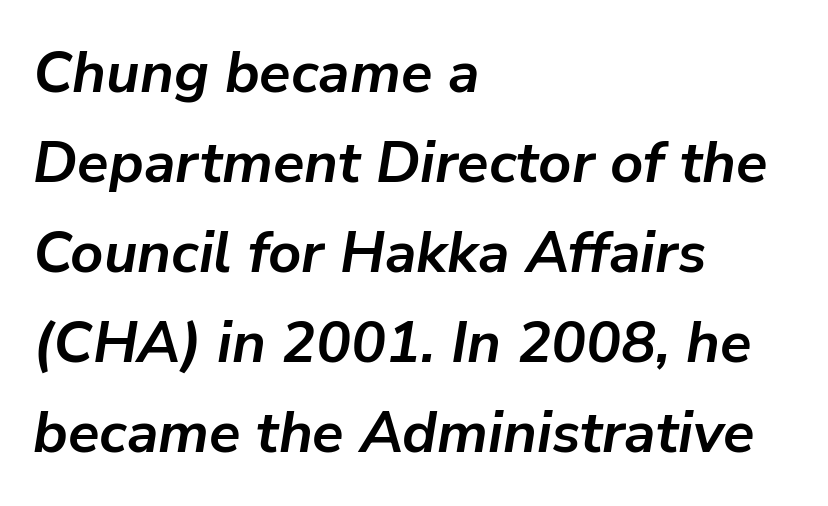
{"italic": "yes", "lean": "right", "slant_degrees": 9, "bold": "yes", "weight": "semibold", "width": "normal", "stroke_contrast": "low", "x_height": "medium", "monospaced": "no", "underline": "no", "align": "left", "line_spacing": "normal", "line_spacing_ratio": 1.55, "letter_spacing": "normal", "letter_spacing_em": 0.0, "glyph_px": 58}
